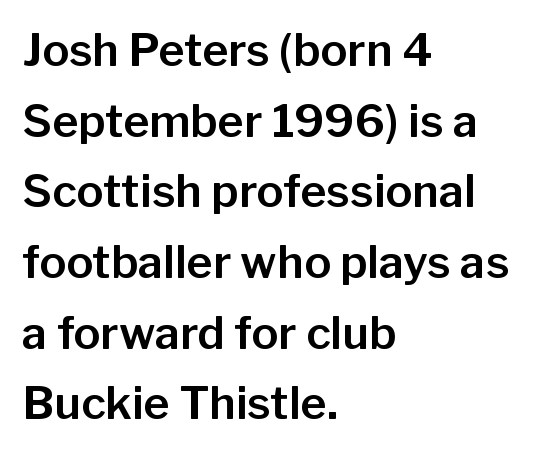
The lines in this sample share a left origin and differ only in where they stop. Descender tails drop into unmarked territory. The line texture is even and compact thanks to regular tracking. Regarding serifs, this sample does without them. Honestly, the row spacing looks completely unremarkable.
